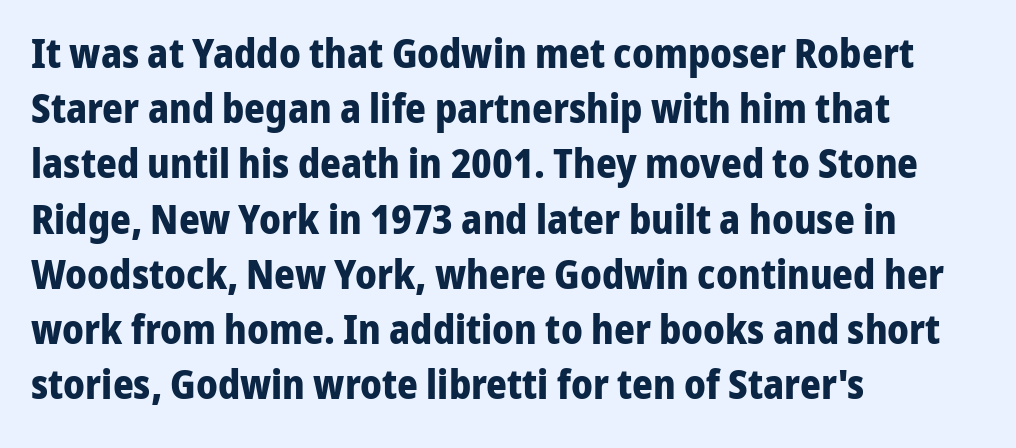
What weight is shown? A full bold with thick strokes. Type style note: lacks serifs. Short note: letters normally spaced. The specimen reads as upright at a glance. In terms of leading, this rendering sits right in the middle. Casual observation: everything's shoved over to the left.
